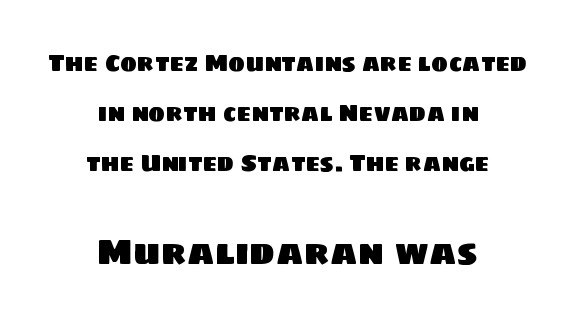
{"serif": "no", "width": "normal", "stroke_contrast": "low", "x_height": "large", "monospaced": "no", "underline": "no", "align": "center", "line_spacing": "loose", "line_spacing_ratio": 2.18, "letter_spacing": "normal", "letter_spacing_em": 0.0, "larger_block": "second", "size_ratio": 1.52, "glyph_px": 35}
